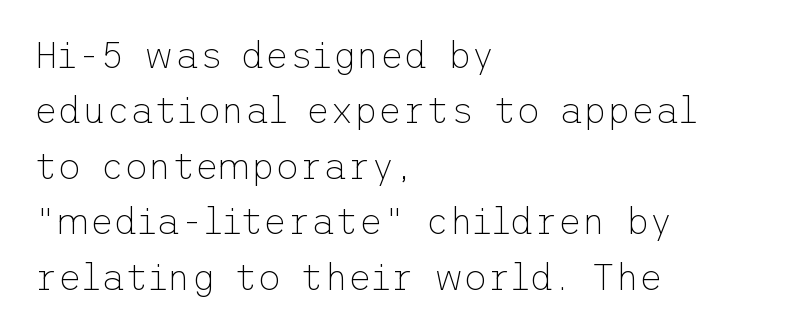
Q: Is the text bold? A: No.
Q: Is the text italic (slanted)? A: No, it is upright.
Q: Is the typeface a serif or a sans-serif typeface? A: Sans-serif.
Q: Is the text underlined? A: No.
Q: How is the paragraph aligned? A: Left-aligned.
Q: Is the spacing between letters normal or unusually wide? A: Normal.
Q: Is the spacing between lines tight, normal or loose? A: Normal.
Q: Width (condensed, normal, or wide)? A: Normal.
Q: Stroke contrast? A: Low.
Q: x-height? A: Medium.
